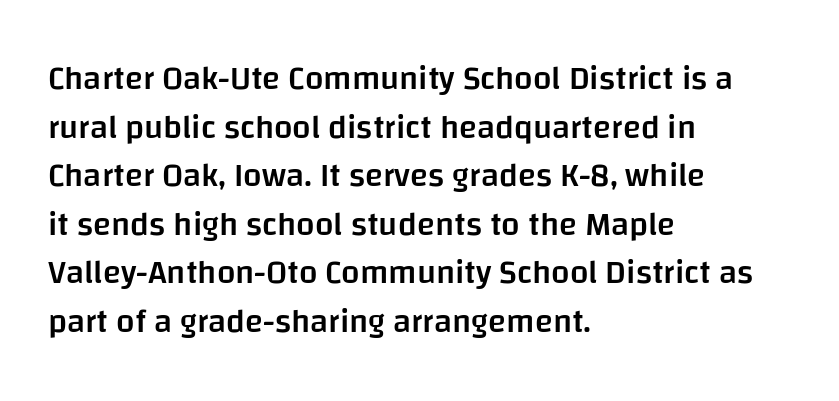
{"serif": "no", "italic": "no", "bold": "semi", "weight": "semibold", "width": "normal", "stroke_contrast": "low", "x_height": "large", "monospaced": "no", "underline": "no", "align": "left", "line_spacing": "normal", "line_spacing_ratio": 1.47, "letter_spacing": "normal", "letter_spacing_em": 0.0, "glyph_px": 33}
